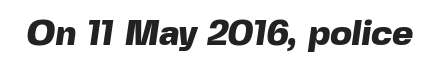
Q: Is the text bold? A: Yes.
Q: Is the typeface a serif or a sans-serif typeface? A: Sans-serif.
Q: Is the text underlined? A: No.
Q: Is the spacing between letters normal or unusually wide? A: Normal.
Q: Width (condensed, normal, or wide)? A: Normal.
Q: x-height? A: Medium.
Q: Monospaced? A: No.
